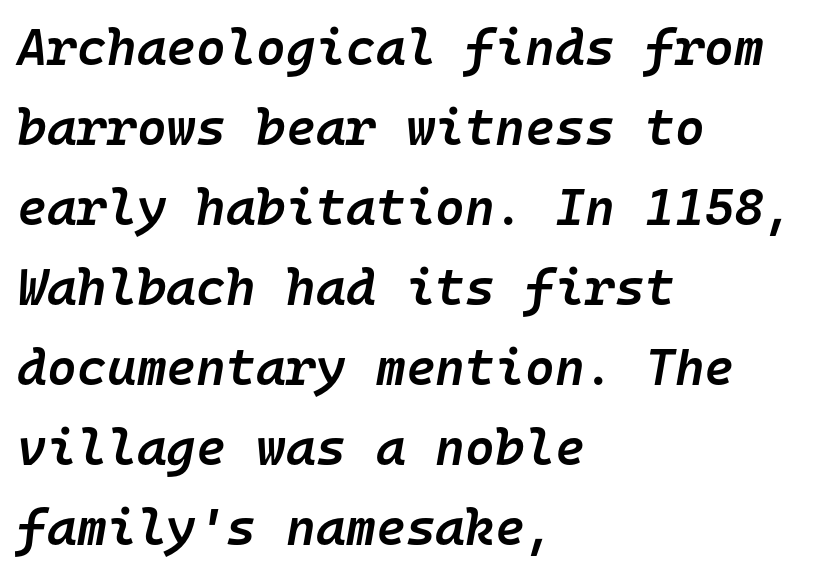
{"italic": "yes", "lean": "right", "slant_degrees": 10, "bold": "semi", "weight": "semibold", "width": "normal", "stroke_contrast": "low", "x_height": "medium", "monospaced": "yes", "underline": "no", "align": "left", "line_spacing": "normal", "line_spacing_ratio": 1.57, "letter_spacing": "normal", "letter_spacing_em": 0.0, "glyph_px": 51}
